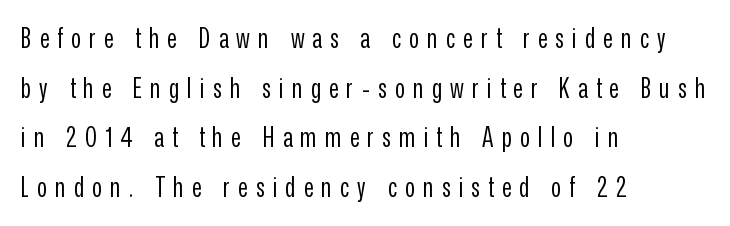
The image shows 27 px text type, upright; set left-aligned, line spacing 1.84x, unusually wide letter spacing (+0.3 em), not underlined.
